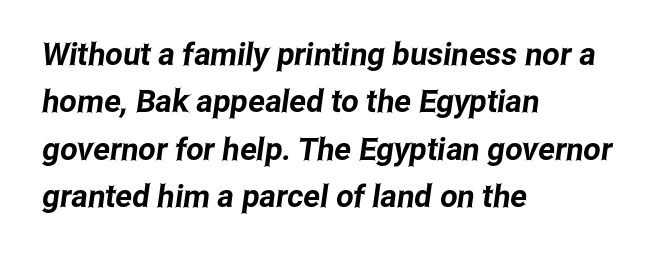
{"serif": "no", "width": "condensed", "stroke_contrast": "low", "x_height": "medium", "monospaced": "no", "underline": "no", "align": "left", "line_spacing": "normal", "line_spacing_ratio": 1.53, "letter_spacing": "normal", "letter_spacing_em": 0.0, "glyph_px": 31}
